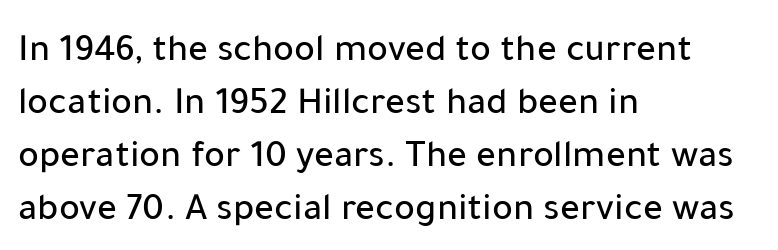
{"serif": "no", "italic": "no", "width": "normal", "stroke_contrast": "low", "x_height": "medium", "monospaced": "no", "underline": "no", "align": "left", "line_spacing": "normal", "line_spacing_ratio": 1.36, "letter_spacing": "normal", "letter_spacing_em": 0.0, "glyph_px": 39}
